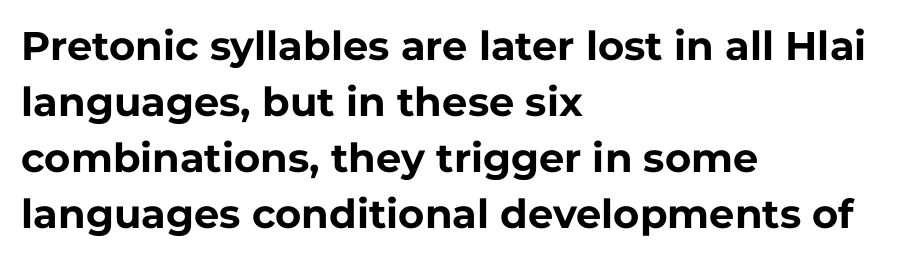
Honestly, the letter spacing is just normal — you wouldn't notice it. The font family rendered here belongs to the sans-serif group. The rendering uses natural spacing where letterforms have individual widths. When letters stand straight like this, we call the style roman or upright. Rule under the text: the space is simply empty. The text block is weighted toward the left margin, trailing off unevenly rightward.
